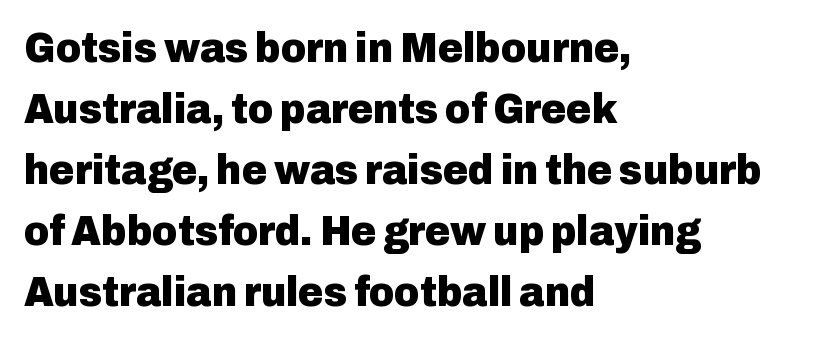
Q: Is the text bold? A: Yes.
Q: Is the text italic (slanted)? A: No, it is upright.
Q: Is the typeface a serif or a sans-serif typeface? A: Sans-serif.
Q: Is the text underlined? A: No.
Q: How is the paragraph aligned? A: Left-aligned.
Q: Is the spacing between letters normal or unusually wide? A: Normal.
Q: Is the spacing between lines tight, normal or loose? A: Normal.
Q: Width (condensed, normal, or wide)? A: Normal.
Q: Stroke contrast? A: Low.
Q: x-height? A: Medium.
Q: Monospaced? A: No.
